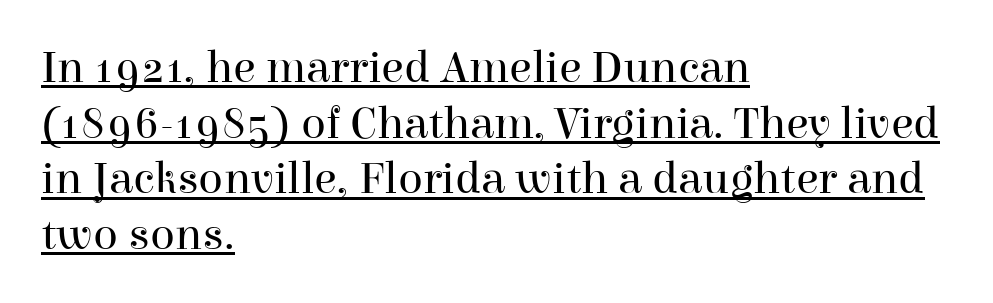
Emphasis is given by a line drawn under the lettering. You could not count columns in this text — the font is proportionally spaced. Stem width sits at or under what a default text font uses. If you drew a ruler down the left edge, every line would touch it. Typographically, this falls in the serif category. Rendered with straight, roman letterforms.
